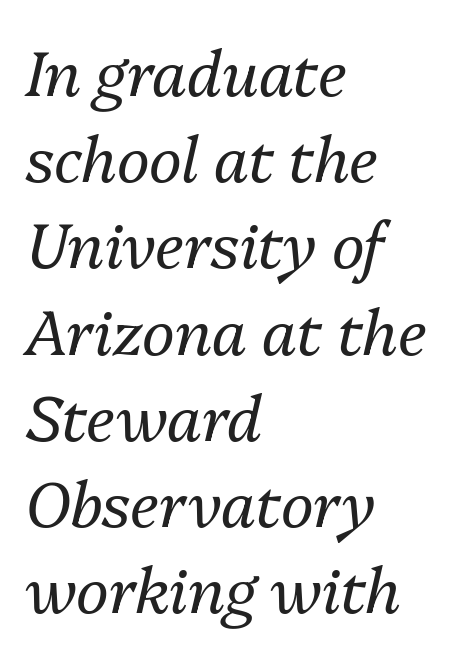
The image shows 62 px regular-weight type, italic (leaning right); set left-aligned, normal line spacing (1.39x), normal letter spacing, not underlined; medium stroke contrast and a medium x-height.
